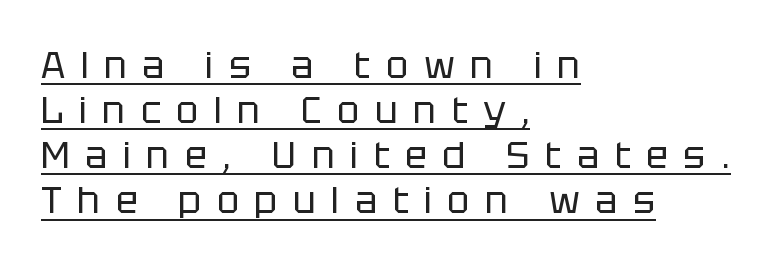
Q: Is the text bold? A: No.
Q: Is the text italic (slanted)? A: No, it is upright.
Q: Is the typeface a serif or a sans-serif typeface? A: Sans-serif.
Q: Is the text underlined? A: Yes.
Q: How is the paragraph aligned? A: Left-aligned.
Q: Is the spacing between letters normal or unusually wide? A: Unusually wide.
Q: Width (condensed, normal, or wide)? A: Normal.
Q: Stroke contrast? A: Low.
Q: x-height? A: Large.
Q: Monospaced? A: No.
